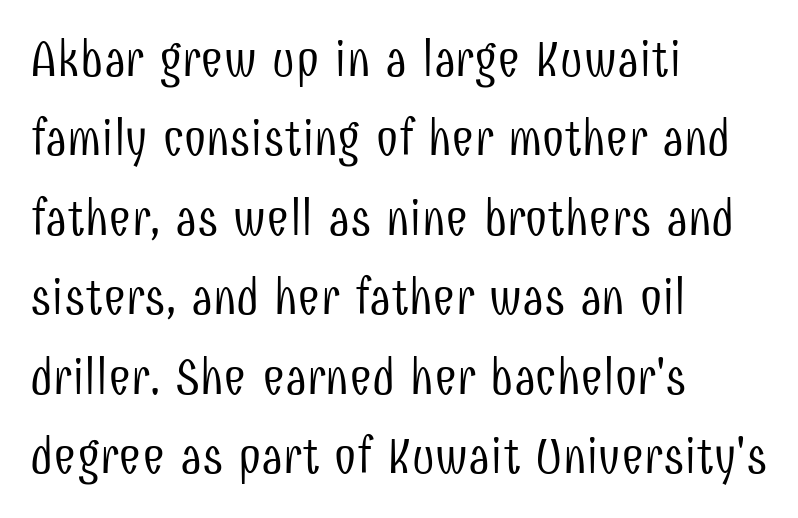
Quick note: interline space is typical. Vertical strokes here are truly vertical. Letters rest on an invisible, unmarked baseline. This sample uses plain, unmodified letter spacing. No heavy texture on the line: the type isn't bold. The passage shown is typeset with a sans-serif family.
